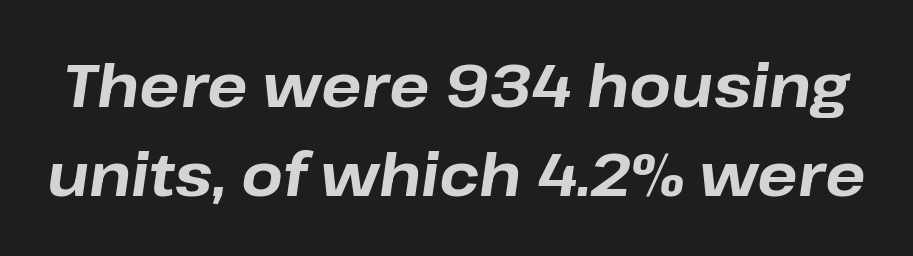
A dark, heavy texture on the line: the type is bold. A typesetter would call this leading conventional body-copy spacing. Short note: letters normally spaced. Proportional: the letters do not fall into vertical columns.
